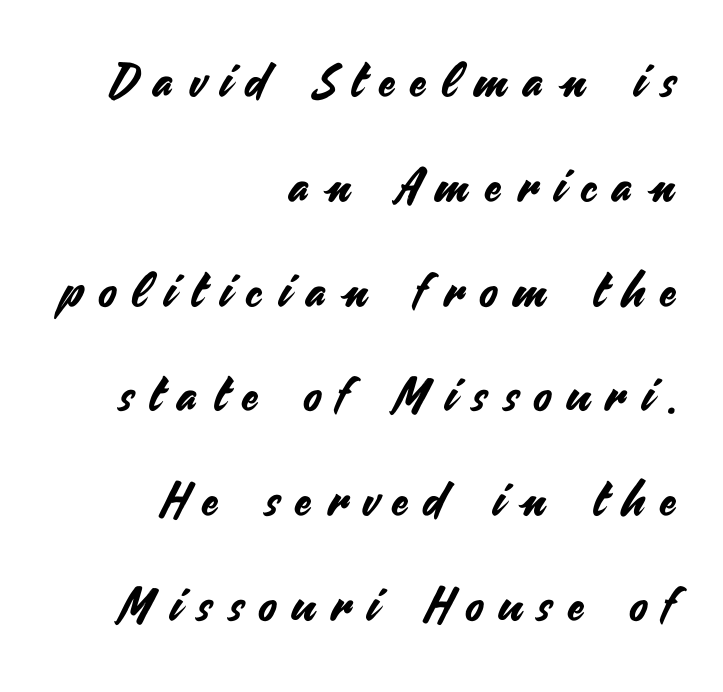
Q: Is the text italic (slanted)? A: Yes.
Q: Is the typeface a serif or a sans-serif typeface? A: Sans-serif.
Q: Is the text underlined? A: No.
Q: How is the paragraph aligned? A: Right-aligned.
Q: Is the spacing between letters normal or unusually wide? A: Unusually wide.
Q: Is the spacing between lines tight, normal or loose? A: Loose.
Q: Width (condensed, normal, or wide)? A: Normal.
Q: Stroke contrast? A: Medium.
Q: x-height? A: Small.
Q: Monospaced? A: No.
